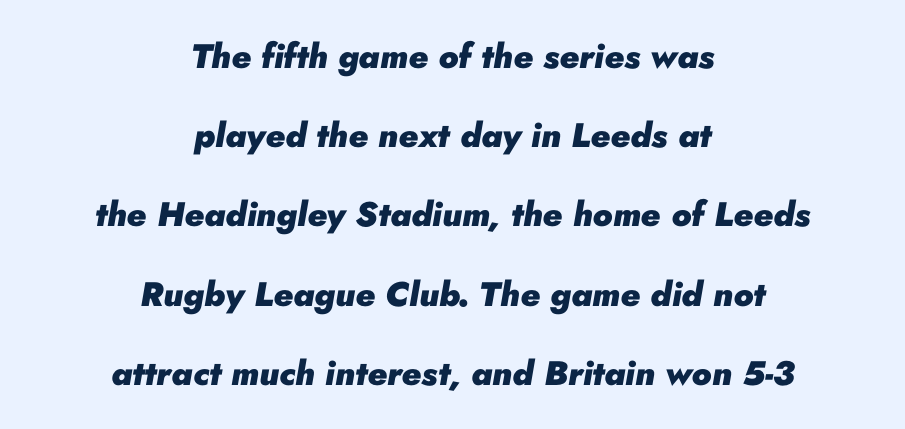
Notice how the passage keeps no hard edge, just a central spine. No word sits above an underline. Does extra space separate the letters? No, they use regular spacing. Proportional: the letters do not fall into vertical columns.
